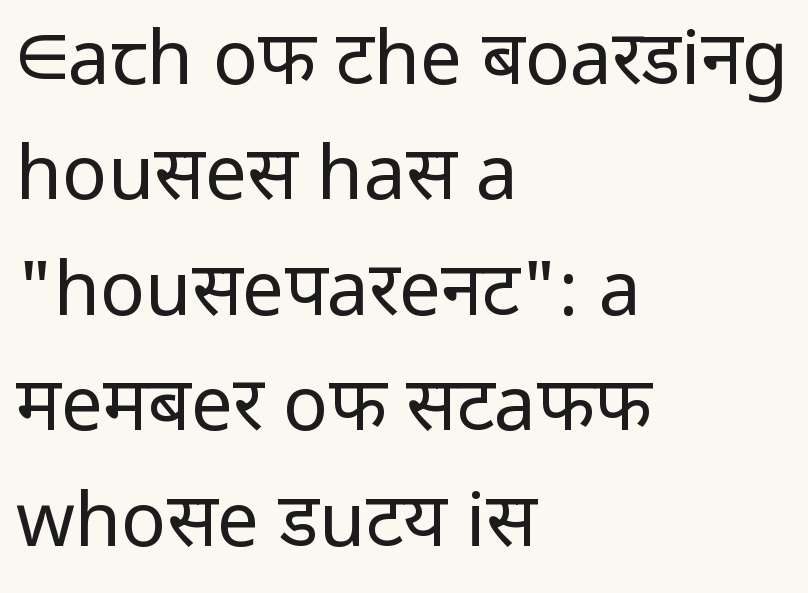
The image shows 75 px regular-weight sans-serif type, upright; set left-aligned, normal line spacing (1.54x), normal letter spacing, not underlined; low stroke contrast and a medium x-height.
